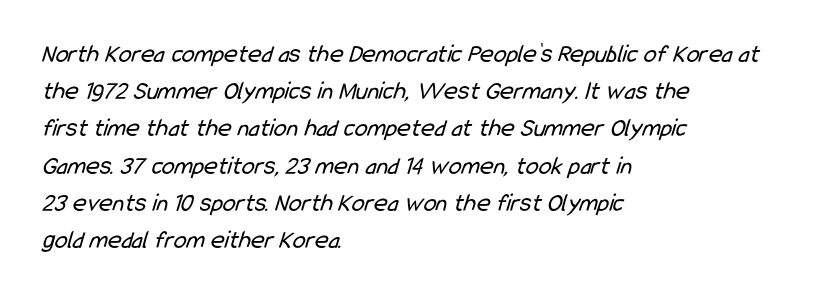
Q: Is the text bold? A: No.
Q: Is the text underlined? A: No.
Q: How is the paragraph aligned? A: Left-aligned.
Q: Is the spacing between letters normal or unusually wide? A: Normal.
Q: Is the spacing between lines tight, normal or loose? A: Normal.
